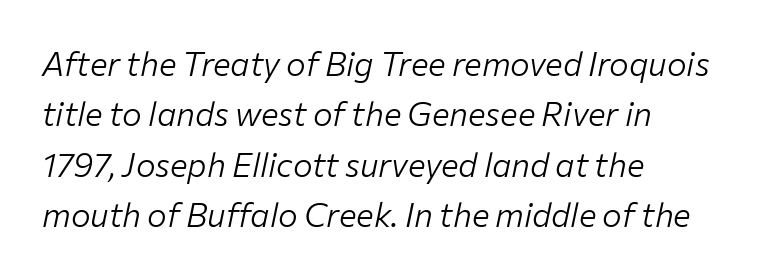
Q: Is the text bold? A: No.
Q: Is the text italic (slanted)? A: Yes, it leans right by about 12 degrees.
Q: Is the text underlined? A: No.
Q: How is the paragraph aligned? A: Left-aligned.
Q: Is the spacing between letters normal or unusually wide? A: Normal.
Q: Is the spacing between lines tight, normal or loose? A: Normal.
Q: Width (condensed, normal, or wide)? A: Normal.
Q: Stroke contrast? A: Low.
Q: x-height? A: Medium.
Q: Monospaced? A: No.
